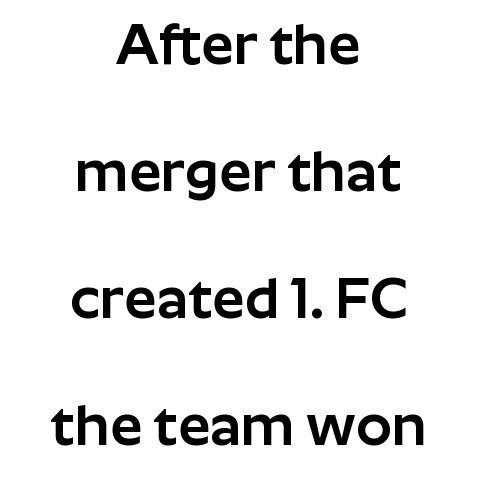
Q: Is the text italic (slanted)? A: No, it is upright.
Q: Is the typeface a serif or a sans-serif typeface? A: Sans-serif.
Q: Is the text underlined? A: No.
Q: How is the paragraph aligned? A: Centered.
Q: Is the spacing between letters normal or unusually wide? A: Normal.
Q: Is the spacing between lines tight, normal or loose? A: Loose.
Q: Width (condensed, normal, or wide)? A: Normal.
Q: Stroke contrast? A: Low.
Q: x-height? A: Medium.
Q: Monospaced? A: No.
